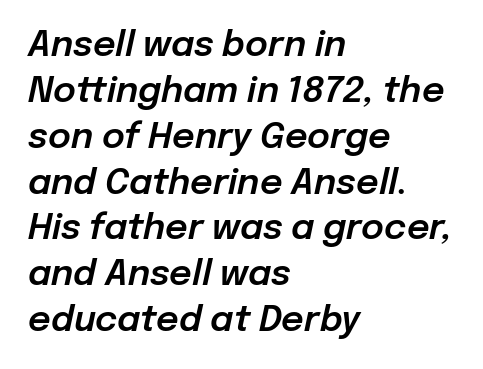
Q: Is the text italic (slanted)? A: Yes, it leans right by about 12 degrees.
Q: Is the text underlined? A: No.
Q: How is the paragraph aligned? A: Left-aligned.
Q: Is the spacing between letters normal or unusually wide? A: Normal.
Q: Is the spacing between lines tight, normal or loose? A: Normal.
Q: Width (condensed, normal, or wide)? A: Normal.
Q: Stroke contrast? A: Low.
Q: x-height? A: Medium.
Q: Monospaced? A: No.
